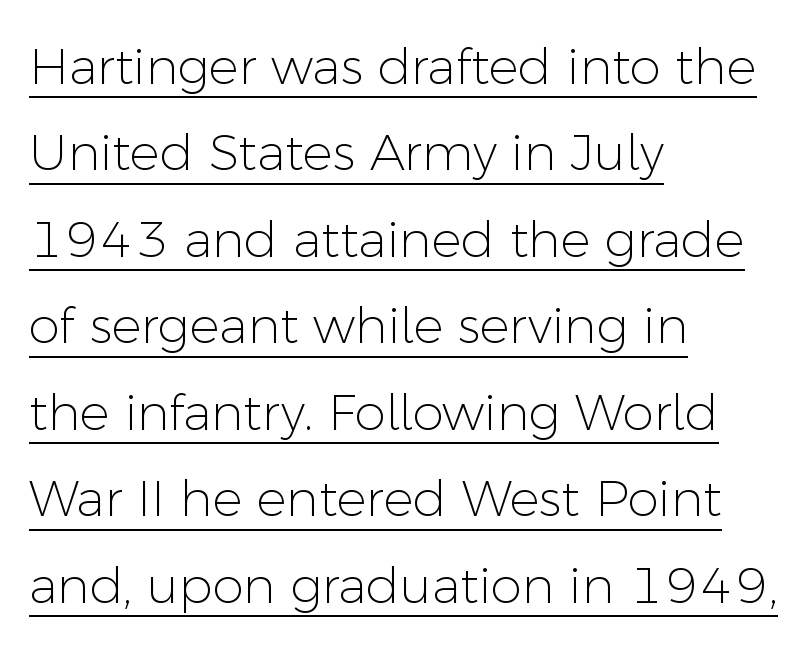
The image shows 50 px light sans-serif type, upright; set left-aligned, line spacing 1.73x, normal letter spacing, underlined; low stroke contrast and a medium x-height.
